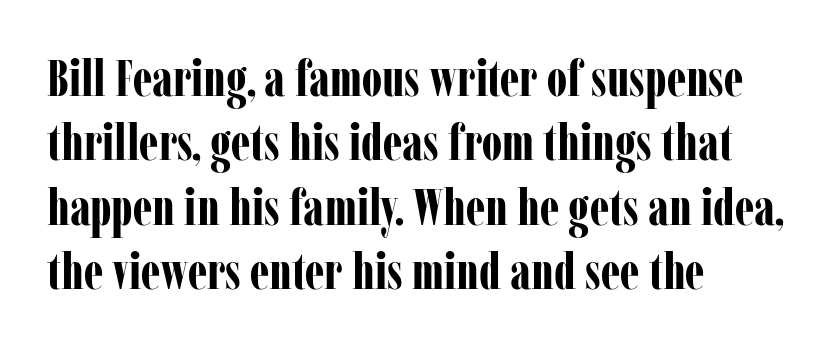
The image shows 51 px bold, condensed serif type, upright; set left-aligned, normal line spacing (1.26x), normal letter spacing, not underlined; low stroke contrast and a medium x-height.
